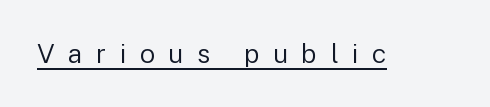
{"italic": "no", "bold": "no", "underline": "yes", "letter_spacing": "wide", "letter_spacing_em": 0.49, "glyph_px": 27}
